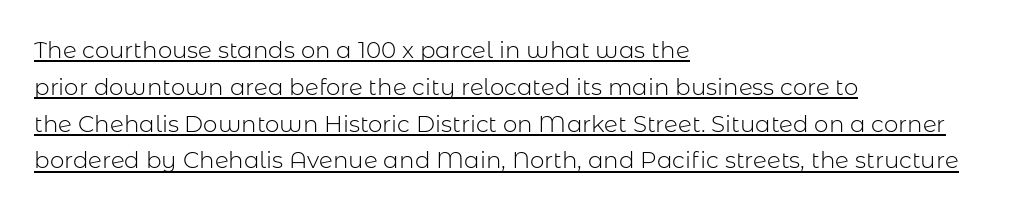
The text block is weighted toward the left margin, trailing off unevenly rightward. The gaps between neighbouring characters are ordinary and unremarkable. Compared with a typical body face, this is equally light or lighter still. The rendering uses the underline text-decoration. Line spacing here is normal.
